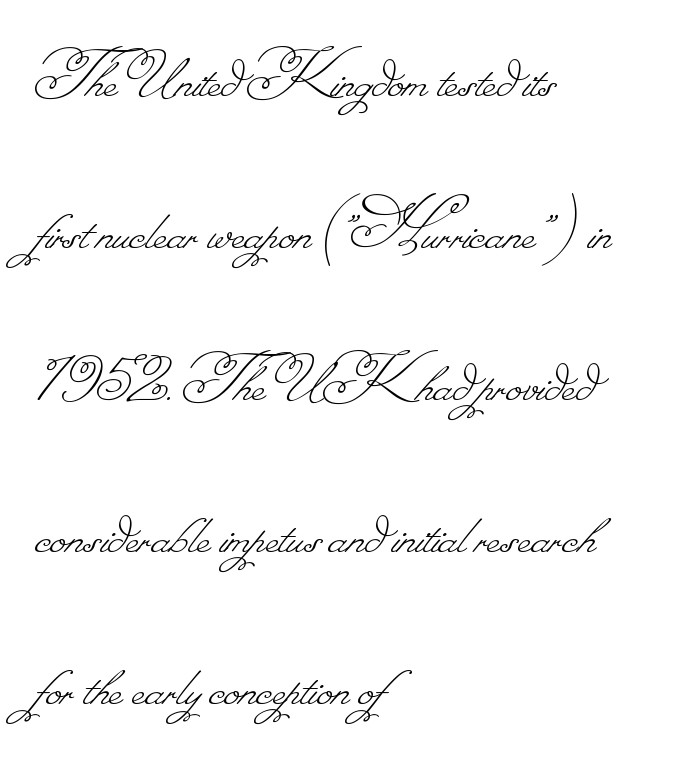
Q: Is the text bold? A: No.
Q: Is the text underlined? A: No.
Q: How is the paragraph aligned? A: Left-aligned.
Q: Is the spacing between letters normal or unusually wide? A: Normal.
Q: Is the spacing between lines tight, normal or loose? A: Loose.
Q: Width (condensed, normal, or wide)? A: Normal.
Q: Stroke contrast? A: Low.
Q: Monospaced? A: No.
